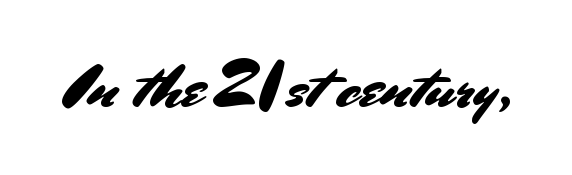
The image shows 63 px sans-serif type; set normal letter spacing, not underlined; medium stroke contrast and a small x-height.
